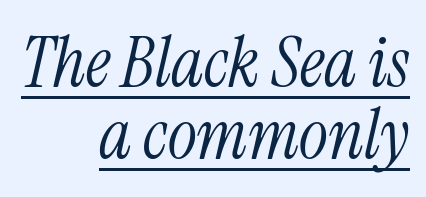
The rendering uses a small line-height, squeezing the rows. Default kerning and tracking; the words read as compact shapes. These lines are rendered in a variable-pitch font. The typesetter chose a ragged-left arrangement here.
